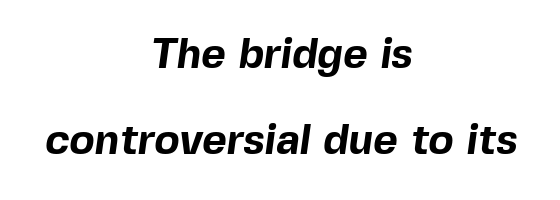
Here the glyphs are tracked normally, forming tight word shapes. The type family on display is of the sans-serif kind. The passage shown is not underscored anywhere. The setting favours the middle, as headings and verse often do. A typesetter would call this proportional, since set widths differ per character.
